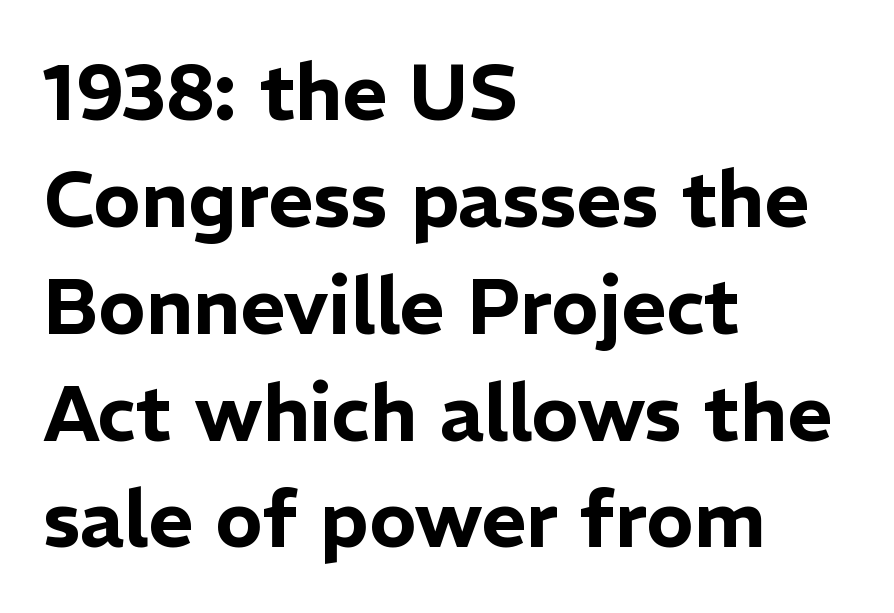
Q: Is the text italic (slanted)? A: No, it is upright.
Q: Is the typeface a serif or a sans-serif typeface? A: Sans-serif.
Q: Is the text underlined? A: No.
Q: How is the paragraph aligned? A: Left-aligned.
Q: Is the spacing between letters normal or unusually wide? A: Normal.
Q: Is the spacing between lines tight, normal or loose? A: Normal.
Q: Width (condensed, normal, or wide)? A: Normal.
Q: Stroke contrast? A: Low.
Q: x-height? A: Medium.
Q: Monospaced? A: No.
